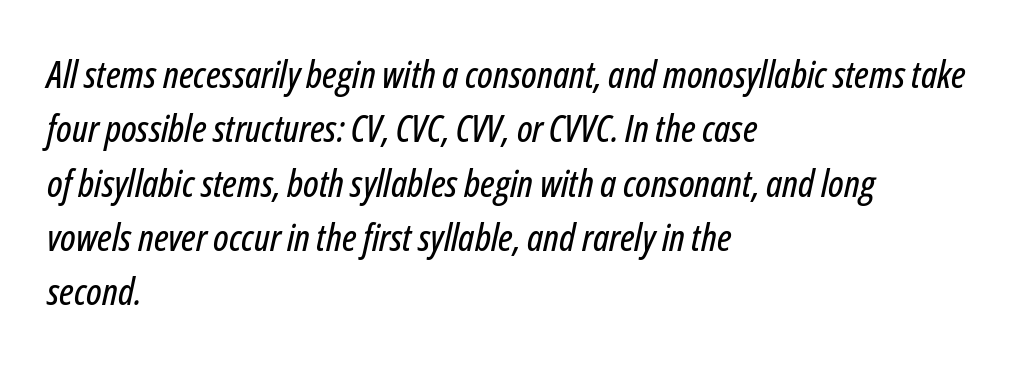
Q: Is the text italic (slanted)? A: Yes, it leans right by about 12 degrees.
Q: Is the text underlined? A: No.
Q: How is the paragraph aligned? A: Left-aligned.
Q: Is the spacing between letters normal or unusually wide? A: Normal.
Q: Is the spacing between lines tight, normal or loose? A: Normal.
Q: Width (condensed, normal, or wide)? A: Condensed.
Q: Stroke contrast? A: Low.
Q: x-height? A: Medium.
Q: Monospaced? A: No.
